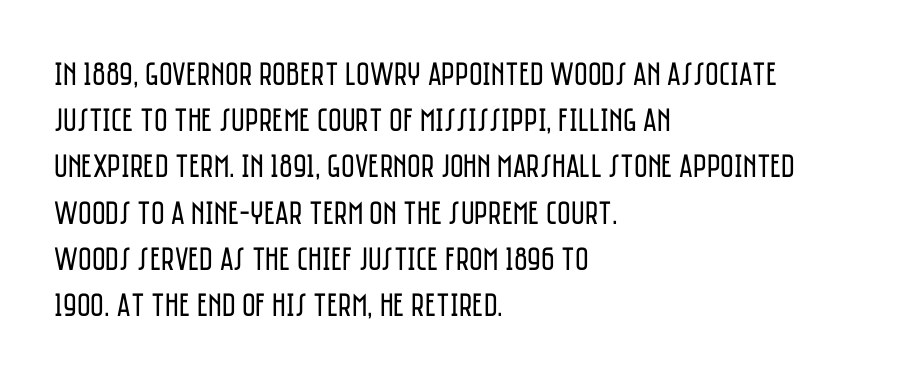
Q: Is the text bold? A: No.
Q: Is the text italic (slanted)? A: No, it is upright.
Q: Is the typeface a serif or a sans-serif typeface? A: Sans-serif.
Q: Is the text underlined? A: No.
Q: How is the paragraph aligned? A: Left-aligned.
Q: Is the spacing between letters normal or unusually wide? A: Normal.
Q: Is the spacing between lines tight, normal or loose? A: Normal.
Q: Width (condensed, normal, or wide)? A: Condensed.
Q: Stroke contrast? A: Low.
Q: x-height? A: Large.
Q: Monospaced? A: No.
